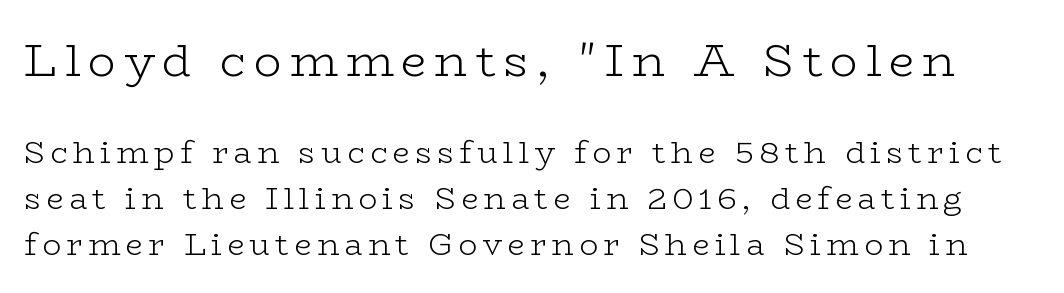
Q: Is the text bold? A: No.
Q: Is the text italic (slanted)? A: No, it is upright.
Q: Is the typeface a serif or a sans-serif typeface? A: Serif.
Q: Is the text underlined? A: No.
Q: Is the spacing between lines tight, normal or loose? A: Normal.
Q: Which block of text is set in a larger size, the first (top) or the second (bottom)? A: The first (top) one.
Q: Width (condensed, normal, or wide)? A: Wide.
Q: Stroke contrast? A: Low.
Q: x-height? A: Medium.
Q: Monospaced? A: No.
